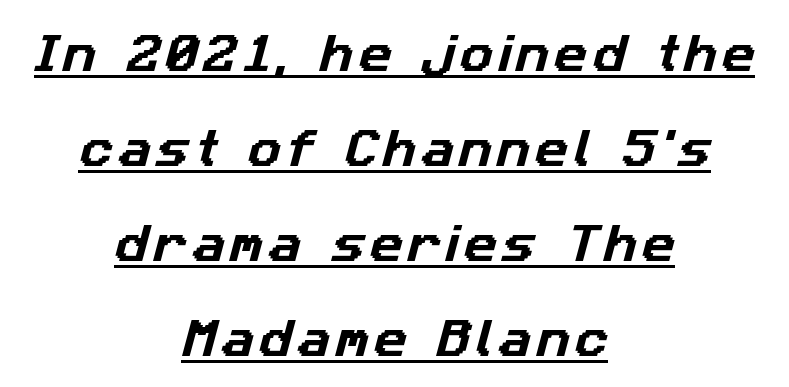
{"serif": "no", "width": "normal", "stroke_contrast": "low", "x_height": "medium", "monospaced": "no", "underline": "yes", "align": "center", "line_spacing": "loose", "line_spacing_ratio": 2.32, "glyph_px": 41}
